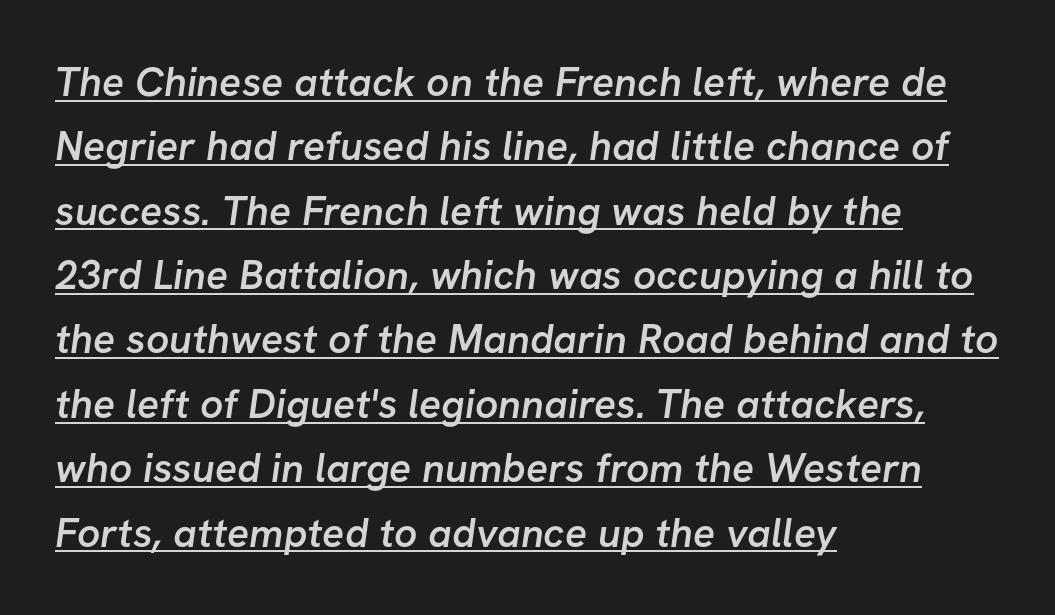
Honestly, the row spacing looks completely unremarkable. You could not count columns in this text — the font is proportionally spaced. Casual observation: everything's shoved over to the left. The rendering shows plain stroke endings on the letterforms — a sans-serif design.
